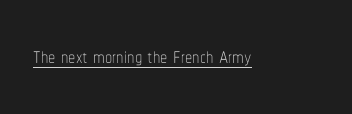
The typesetting does not lean heavy: it is not bold. Looks like regular typesetting: each glyph gets only the width it needs. Somebody hit Ctrl+U on this one — the words are underlined. In terms of posture, this sample is upright.
